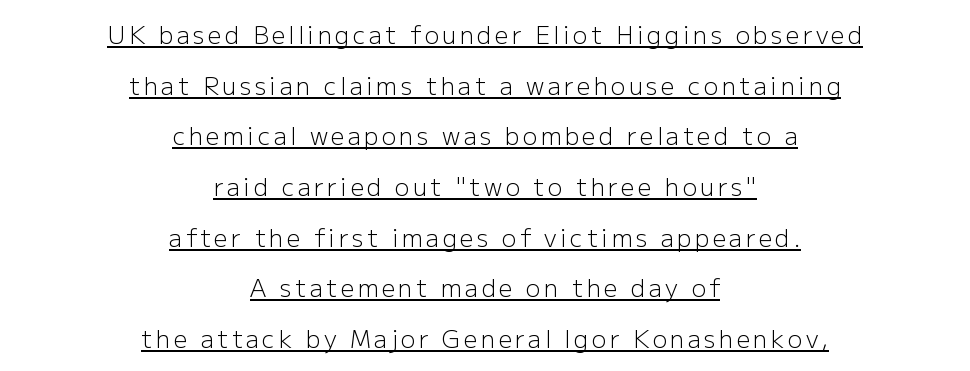
The image shows 24 px text type, upright; set centered, loose line spacing (2.11x), underlined.
